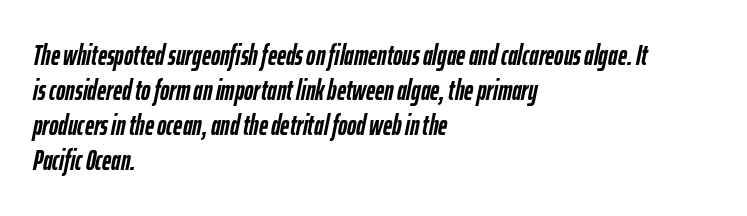
The image shows 28 px semibold, condensed type, italic (leaning right); set left-aligned, normal line spacing (1.25x), normal letter spacing, not underlined; low stroke contrast and a medium x-height.
